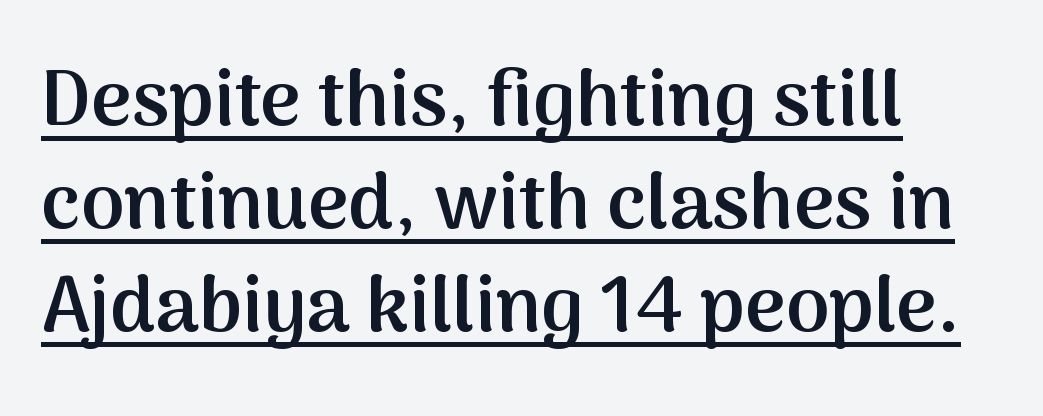
{"serif": "no", "italic": "no", "bold": "semi", "weight": "semibold", "width": "normal", "stroke_contrast": "medium", "x_height": "medium", "monospaced": "no", "underline": "yes", "align": "left", "line_spacing": "normal", "line_spacing_ratio": 1.32, "letter_spacing": "normal", "letter_spacing_em": 0.0, "glyph_px": 78}
